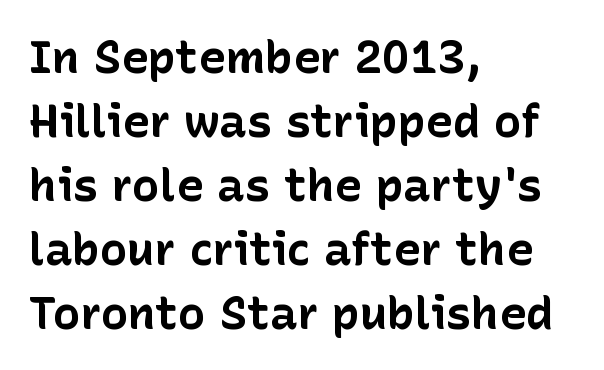
{"serif": "no", "italic": "no", "bold": "yes", "weight": "bold", "width": "normal", "stroke_contrast": "low", "x_height": "medium", "monospaced": "no", "underline": "no", "align": "left", "line_spacing": "normal", "line_spacing_ratio": 1.39, "letter_spacing": "normal", "letter_spacing_em": 0.0, "glyph_px": 46}
